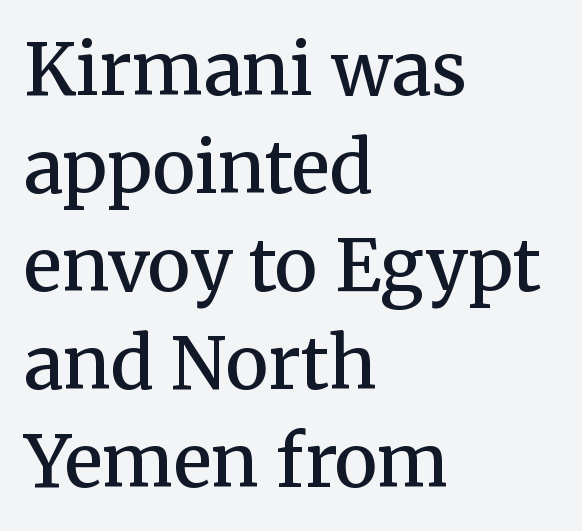
The image shows 72 px semibold serif type, upright; set left-aligned, normal line spacing (1.36x), normal letter spacing, not underlined; medium stroke contrast and a medium x-height.
